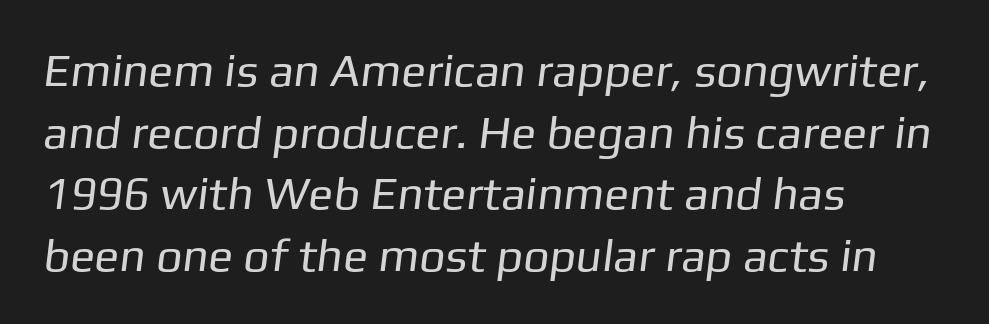
{"serif": "no", "bold": "no", "weight": "regular", "width": "normal", "stroke_contrast": "low", "x_height": "medium", "monospaced": "no", "underline": "no", "align": "left", "line_spacing": "normal", "line_spacing_ratio": 1.34, "letter_spacing": "normal", "letter_spacing_em": 0.0, "glyph_px": 46}
